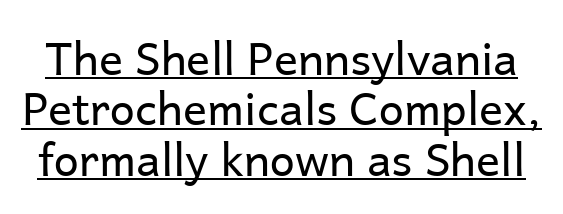
You could not count columns in this text — the font is proportionally spaced. Unlike italic type, these characters show no tilt at all. You can tell from the bare stems that sans-serif type was used. Compared with typical body copy, the letter spacing here is the same. Stem width sits at or under what a default text font uses. Closely set lines give the paragraph a compact silhouette.
